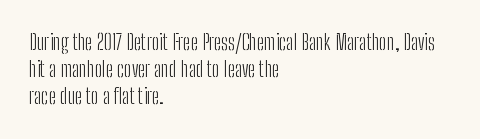
The image shows 21 px text type, upright; set left-aligned, normal line spacing (1.29x), normal letter spacing, not underlined.
